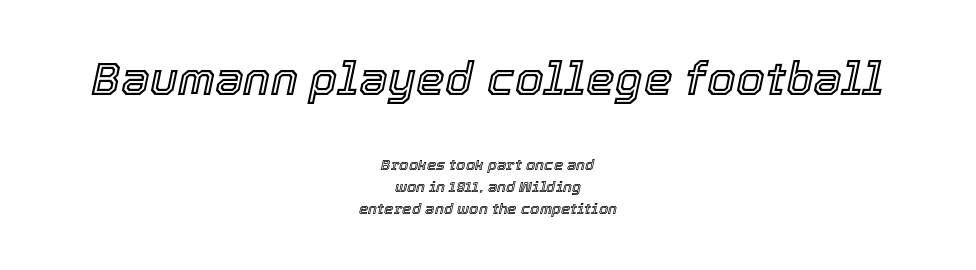
{"italic": "yes", "lean": "right", "slant_degrees": 12, "width": "normal", "x_height": "medium", "monospaced": "no", "underline": "no", "align": "center", "line_spacing": "normal", "line_spacing_ratio": 1.45, "letter_spacing": "normal", "letter_spacing_em": 0.0, "larger_block": "first", "size_ratio": 3.07, "glyph_px": 46}
